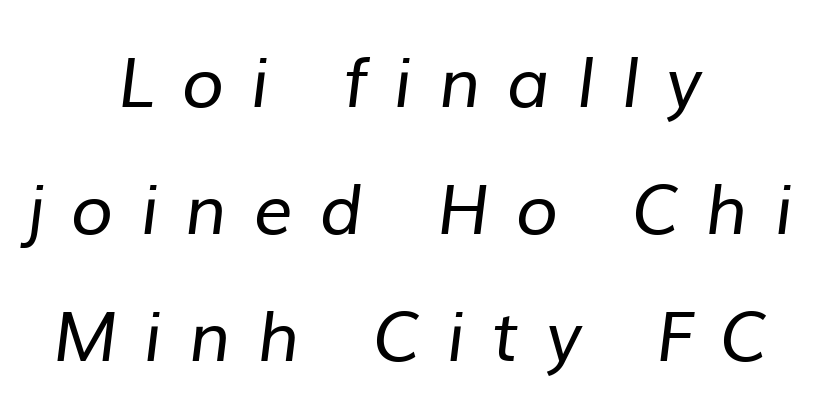
{"serif": "no", "bold": "no", "weight": "regular", "width": "normal", "stroke_contrast": "low", "x_height": "medium", "monospaced": "no", "underline": "no", "align": "center", "line_spacing_ratio": 1.84, "letter_spacing": "wide", "letter_spacing_em": 0.39, "glyph_px": 69}
